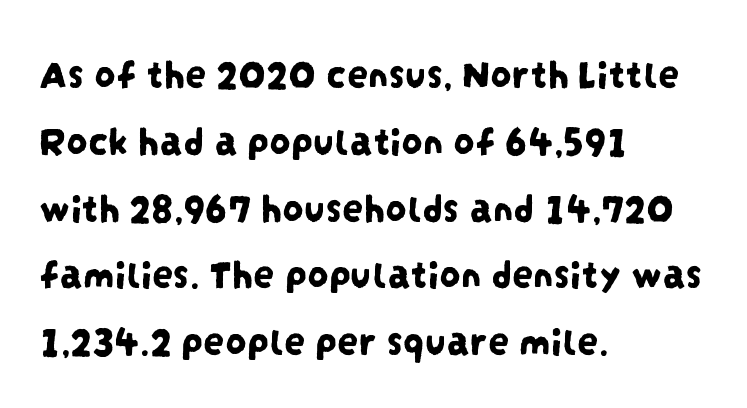
The image shows 42 px condensed sans-serif type; set left-aligned, normal line spacing (1.59x), normal letter spacing, not underlined; low stroke contrast and a large x-height.
